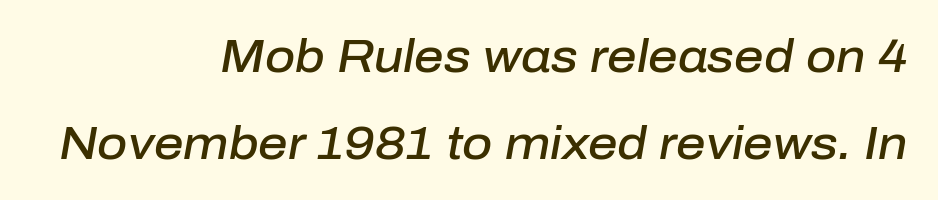
A somewhat darkened texture: the type is semibold rather than bold. The paragraph shown leans on its right margin. The baseline area is clear. Is the type slanted? Yes — the strokes lean at a clear angle.
